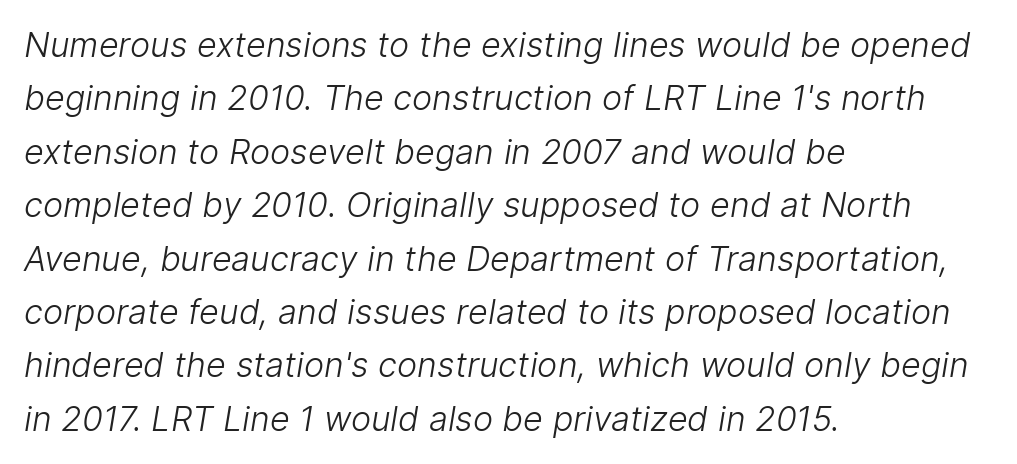
The image shows 34 px light sans-serif type; set left-aligned, normal line spacing (1.57x), normal letter spacing, not underlined; low stroke contrast and a medium x-height.
